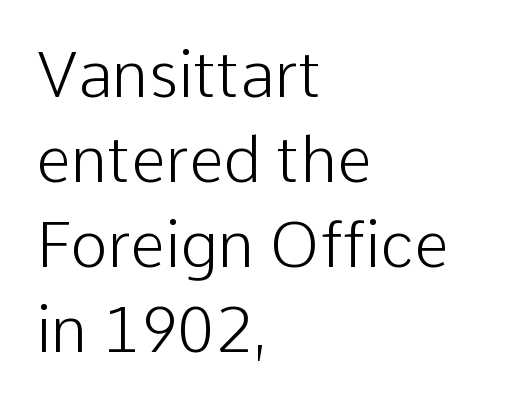
The image shows 63 px light sans-serif type, upright; set left-aligned, normal line spacing (1.35x), normal letter spacing, not underlined; low stroke contrast and a medium x-height.
